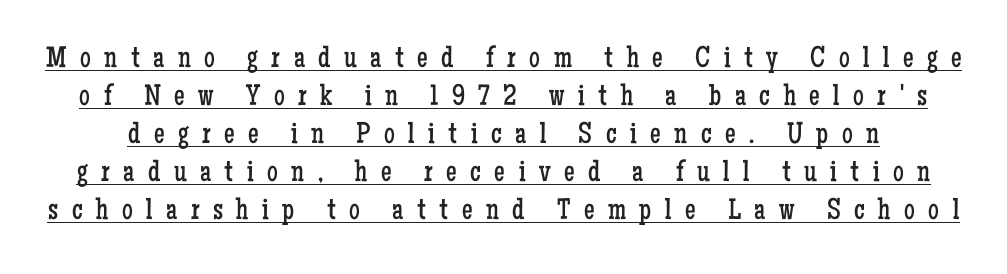
The typeface chosen for these lines features serifs. Character widths vary here, with narrow letters taking less room than wide ones. Regarding leading, the lines here are spaced in the standard way. This is underlined copy, the kind a proofreader might mark for attention. Observe the wide spacing: letters keep a clear distance from each other. Vertical stems look standard width or narrower in stroke.
